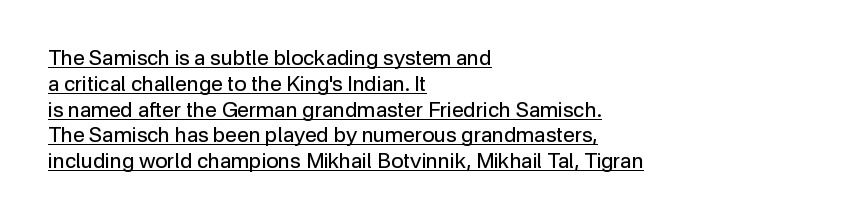
{"italic": "no", "bold": "no", "underline": "yes", "align": "left", "line_spacing_ratio": 1.23, "letter_spacing": "normal", "letter_spacing_em": 0.0, "glyph_px": 21}
